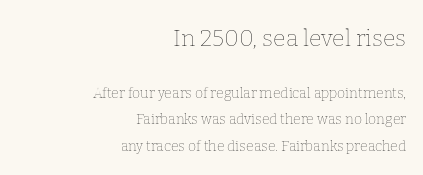
The image shows 23 px text type, upright; set right-aligned, loose line spacing (1.92x), normal letter spacing, not underlined; the first (top) block is 1.64x larger.
